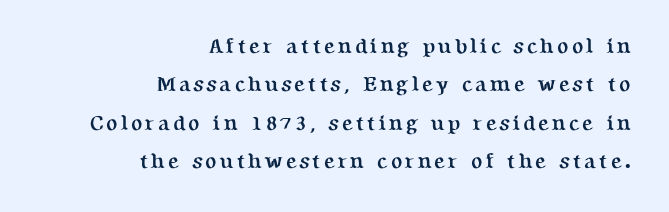
Q: Is the text bold? A: Yes.
Q: Is the text italic (slanted)? A: No, it is upright.
Q: Is the text underlined? A: No.
Q: How is the paragraph aligned? A: Right-aligned.
